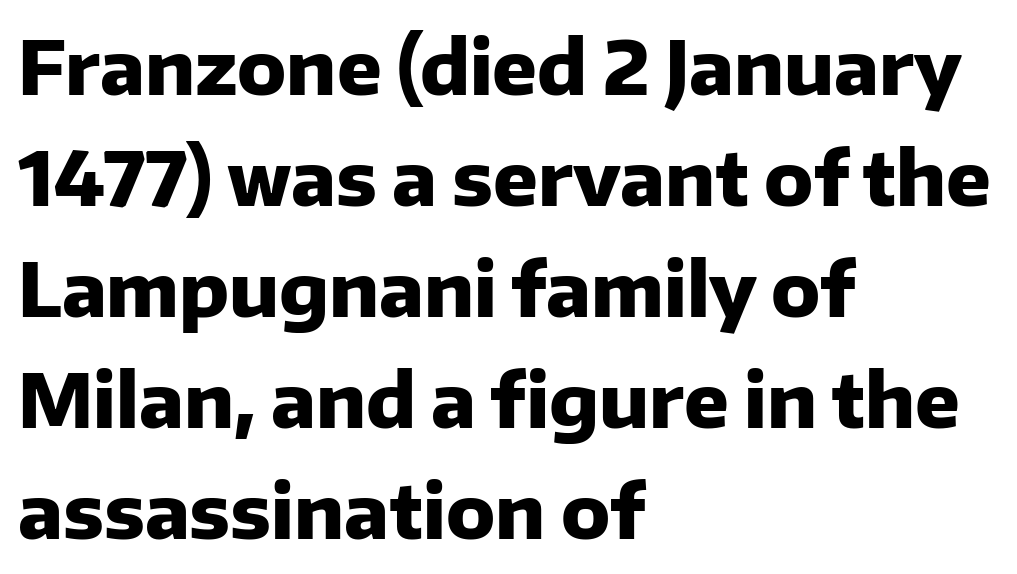
Q: Is the text bold? A: Yes.
Q: Is the text italic (slanted)? A: No, it is upright.
Q: Is the typeface a serif or a sans-serif typeface? A: Sans-serif.
Q: Is the text underlined? A: No.
Q: How is the paragraph aligned? A: Left-aligned.
Q: Is the spacing between letters normal or unusually wide? A: Normal.
Q: Is the spacing between lines tight, normal or loose? A: Normal.
Q: Width (condensed, normal, or wide)? A: Normal.
Q: Stroke contrast? A: Low.
Q: x-height? A: Medium.
Q: Monospaced? A: No.
